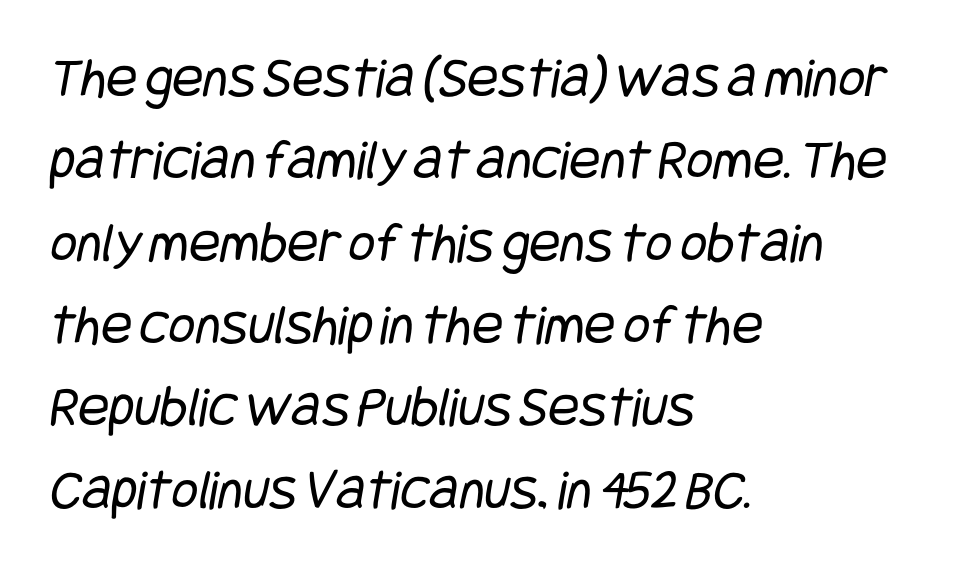
There is no visible air inserted between adjacent glyphs. No heavy texture on the line: the type isn't bold. Nobody drew a line under any word here. Horizontally, the lines are justified to the leading edge only. The passage shown stacks its lines at a standard gap.
